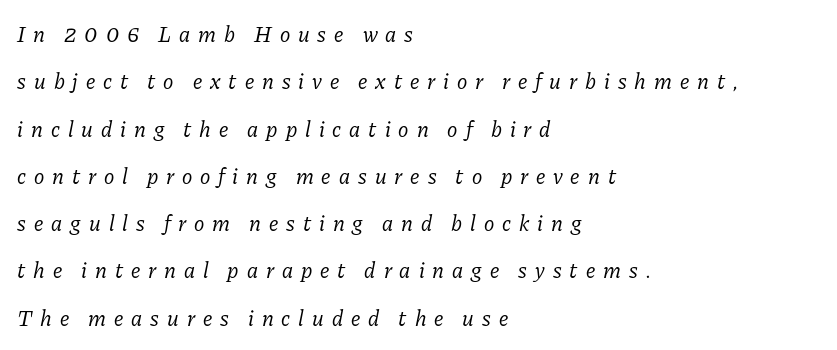
Q: Is the text bold? A: No.
Q: Is the text italic (slanted)? A: Yes, it leans right by about 11 degrees.
Q: Is the text underlined? A: No.
Q: How is the paragraph aligned? A: Left-aligned.
Q: Is the spacing between letters normal or unusually wide? A: Unusually wide.
Q: Is the spacing between lines tight, normal or loose? A: Loose.
